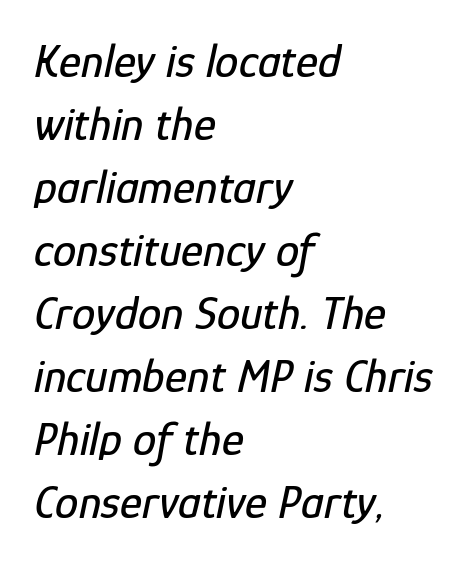
{"italic": "yes", "lean": "right", "slant_degrees": 12, "width": "condensed", "stroke_contrast": "low", "x_height": "medium", "monospaced": "no", "underline": "no", "align": "left", "line_spacing": "normal", "line_spacing_ratio": 1.34, "letter_spacing": "normal", "letter_spacing_em": 0.0, "glyph_px": 47}
